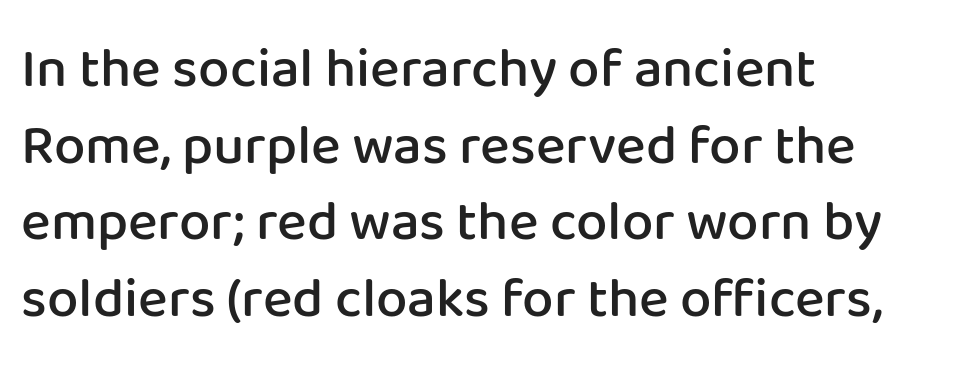
Q: Is the text bold? A: Semi-bold.
Q: Is the text italic (slanted)? A: No, it is upright.
Q: Is the typeface a serif or a sans-serif typeface? A: Sans-serif.
Q: Is the text underlined? A: No.
Q: How is the paragraph aligned? A: Left-aligned.
Q: Is the spacing between letters normal or unusually wide? A: Normal.
Q: Is the spacing between lines tight, normal or loose? A: Normal.
Q: Width (condensed, normal, or wide)? A: Normal.
Q: Stroke contrast? A: Low.
Q: x-height? A: Medium.
Q: Monospaced? A: No.
